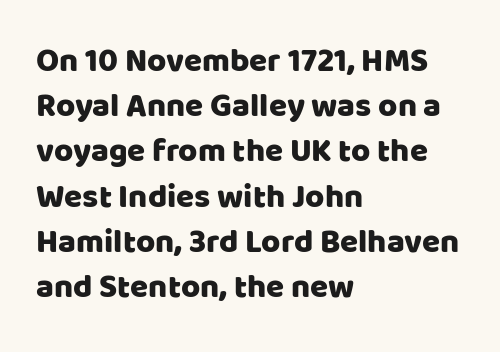
The image shows 33 px sans-serif type, upright; set left-aligned, normal line spacing (1.37x), normal letter spacing, not underlined; low stroke contrast and a large x-height.
